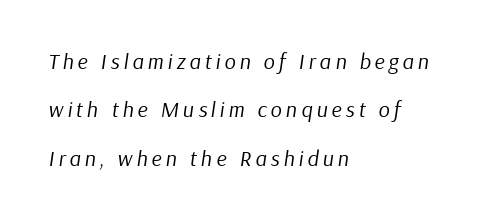
Horizontally, the lines are justified to the leading edge only. The space beneath each line is pristine and unruled. The characters are drawn with everyday or finer stroke widths. The text carries the slant typical of an italic or oblique font. Students, observe: this is what heavily led, spacious text looks like.
